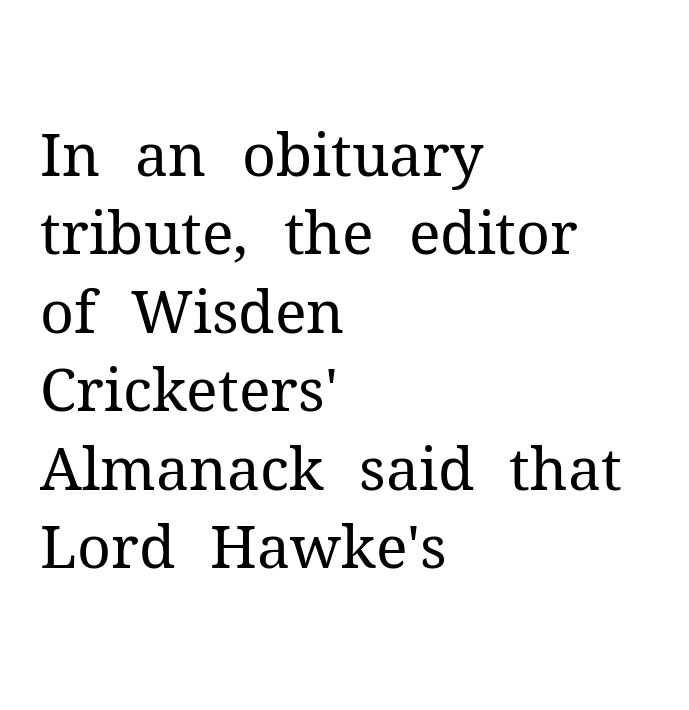
Style check: upright. Here the designer chose a conventional face with non-uniform glyph widths. To sum up the face: it has serifs. Descenders hang freely into open space. A classic flush-left, rag-right setting is used for this passage. These glyphs show unthickened strokes, regular width or finer.
